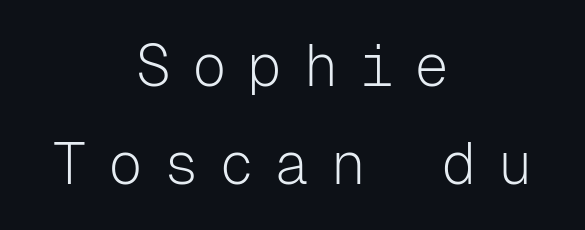
The image shows 58 px light sans-serif type, upright, monospaced; set centered, normal line spacing (1.69x), unusually wide letter spacing (+0.36 em), not underlined; low stroke contrast and a medium x-height.
